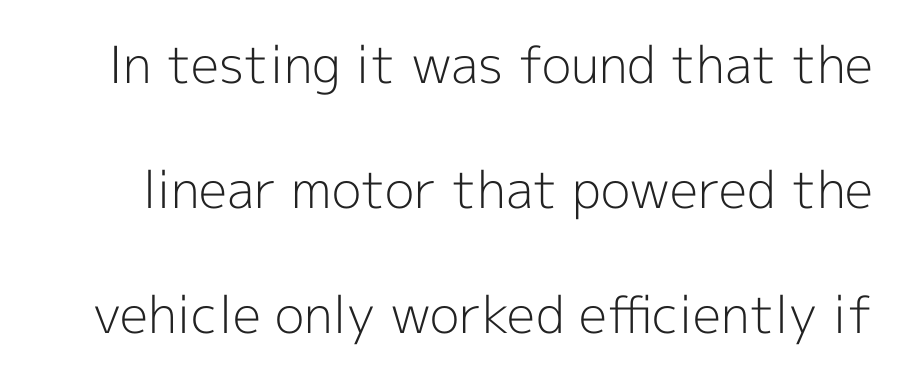
Q: Is the text bold? A: No.
Q: Is the text italic (slanted)? A: No, it is upright.
Q: Is the typeface a serif or a sans-serif typeface? A: Sans-serif.
Q: Is the text underlined? A: No.
Q: Is the spacing between letters normal or unusually wide? A: Normal.
Q: Is the spacing between lines tight, normal or loose? A: Loose.
Q: Width (condensed, normal, or wide)? A: Normal.
Q: x-height? A: Medium.
Q: Monospaced? A: No.
